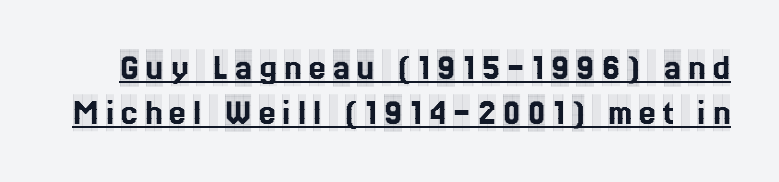
Q: Is the text italic (slanted)? A: No, it is upright.
Q: Is the typeface a serif or a sans-serif typeface? A: Serif.
Q: Is the text underlined? A: Yes.
Q: Is the spacing between letters normal or unusually wide? A: Unusually wide.
Q: Width (condensed, normal, or wide)? A: Condensed.
Q: x-height? A: Large.
Q: Monospaced? A: No.
